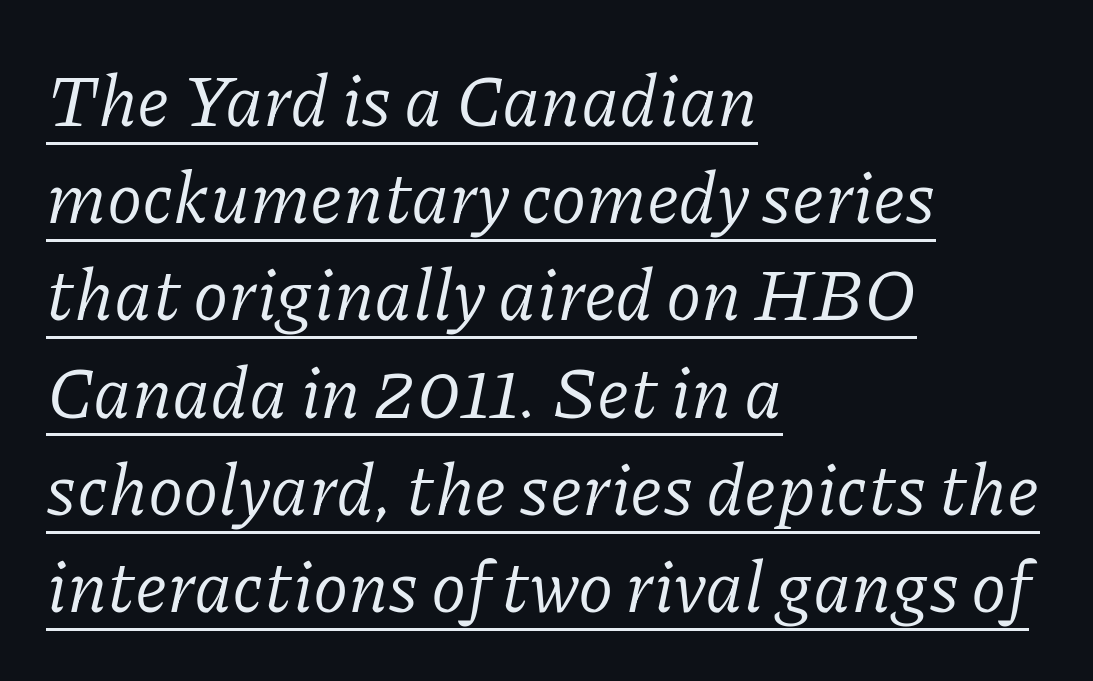
Q: Is the text bold? A: No.
Q: Is the text italic (slanted)? A: Yes, it leans right by about 11 degrees.
Q: Is the typeface a serif or a sans-serif typeface? A: Serif.
Q: Is the text underlined? A: Yes.
Q: How is the paragraph aligned? A: Left-aligned.
Q: Is the spacing between letters normal or unusually wide? A: Normal.
Q: Is the spacing between lines tight, normal or loose? A: Normal.
Q: Width (condensed, normal, or wide)? A: Normal.
Q: Stroke contrast? A: Low.
Q: x-height? A: Medium.
Q: Monospaced? A: No.
